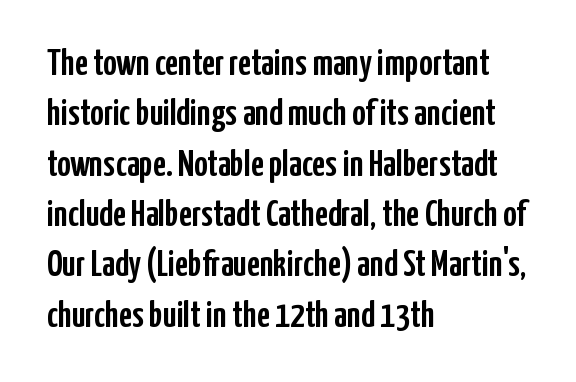
The image shows 37 px condensed sans-serif type, upright; set left-aligned, normal line spacing (1.36x), normal letter spacing, not underlined; low stroke contrast and a medium x-height.
